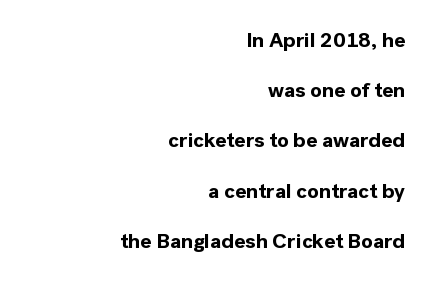
{"italic": "no", "bold": "yes", "underline": "no", "align": "right", "line_spacing": "loose", "line_spacing_ratio": 2.39, "letter_spacing": "normal", "letter_spacing_em": 0.0, "glyph_px": 21}
